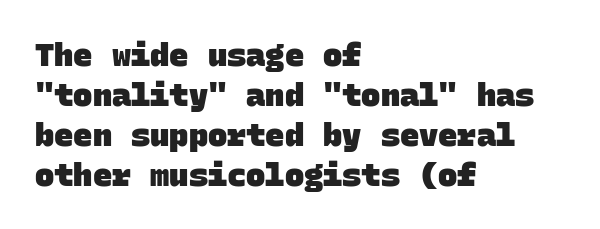
Q: Is the text bold? A: Yes.
Q: Is the typeface a serif or a sans-serif typeface? A: Sans-serif.
Q: Is the text underlined? A: No.
Q: How is the paragraph aligned? A: Left-aligned.
Q: Is the spacing between letters normal or unusually wide? A: Normal.
Q: Is the spacing between lines tight, normal or loose? A: Normal.
Q: Width (condensed, normal, or wide)? A: Normal.
Q: Stroke contrast? A: Low.
Q: x-height? A: Large.
Q: Monospaced? A: Yes.
